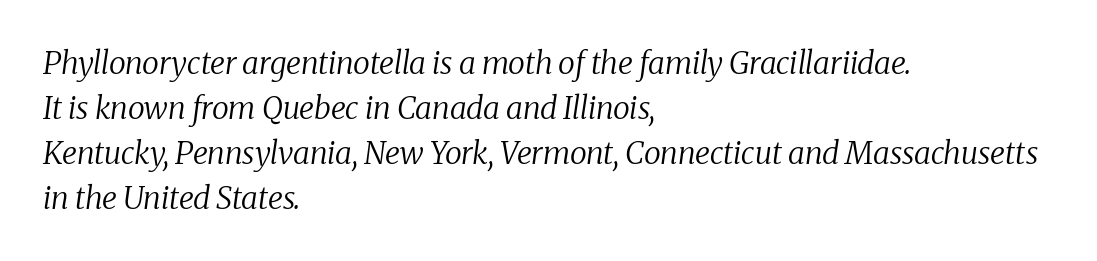
Q: Is the text bold? A: No.
Q: Is the text italic (slanted)? A: Yes, it leans right by about 8 degrees.
Q: Is the typeface a serif or a sans-serif typeface? A: Serif.
Q: Is the text underlined? A: No.
Q: How is the paragraph aligned? A: Left-aligned.
Q: Is the spacing between letters normal or unusually wide? A: Normal.
Q: Is the spacing between lines tight, normal or loose? A: Normal.
Q: Width (condensed, normal, or wide)? A: Normal.
Q: Stroke contrast? A: Medium.
Q: x-height? A: Medium.
Q: Monospaced? A: No.
